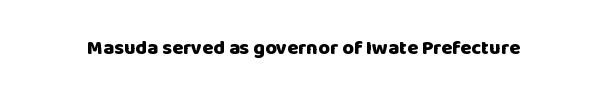
The image shows 20 px bold type, upright; set normal letter spacing, not underlined.
